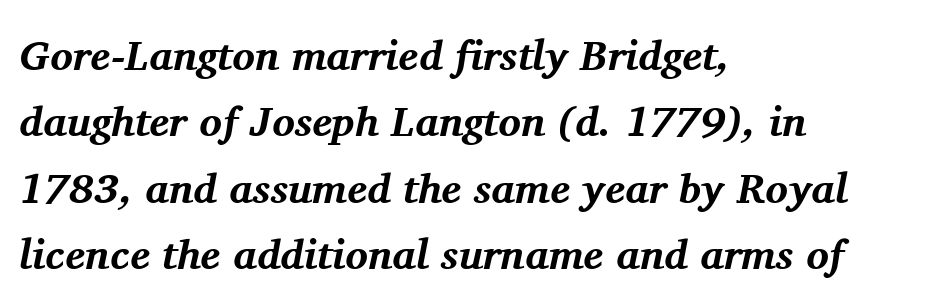
Q: Is the text bold? A: Yes.
Q: Is the text italic (slanted)? A: Yes, it leans right by about 11 degrees.
Q: Is the typeface a serif or a sans-serif typeface? A: Serif.
Q: Is the text underlined? A: No.
Q: How is the paragraph aligned? A: Left-aligned.
Q: Is the spacing between letters normal or unusually wide? A: Normal.
Q: Is the spacing between lines tight, normal or loose? A: Normal.
Q: Width (condensed, normal, or wide)? A: Normal.
Q: Stroke contrast? A: Medium.
Q: x-height? A: Medium.
Q: Monospaced? A: No.
